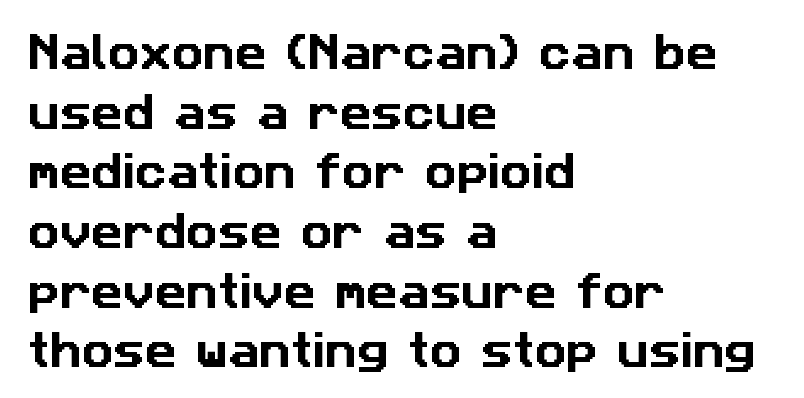
This block has exactly the height ordinary leading produces. Students, note that the glyphs here touch the page at normal intervals. Is this a fixed-width face? No — the glyphs have proportional, varying widths. Descenders are the only things crossing below the line. Observe the absence of serifs on each vertical stroke in this sample.
